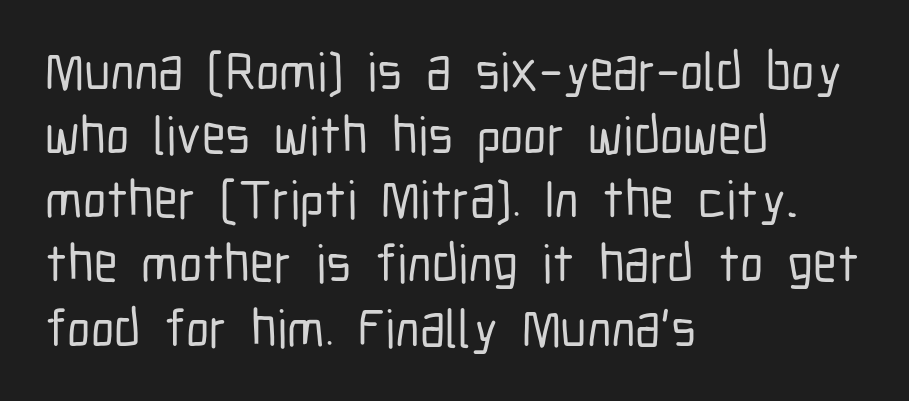
Q: Is the text italic (slanted)? A: No, it is upright.
Q: Is the typeface a serif or a sans-serif typeface? A: Sans-serif.
Q: Is the text underlined? A: No.
Q: How is the paragraph aligned? A: Left-aligned.
Q: Is the spacing between letters normal or unusually wide? A: Normal.
Q: Width (condensed, normal, or wide)? A: Condensed.
Q: Stroke contrast? A: Low.
Q: x-height? A: Medium.
Q: Monospaced? A: No.
